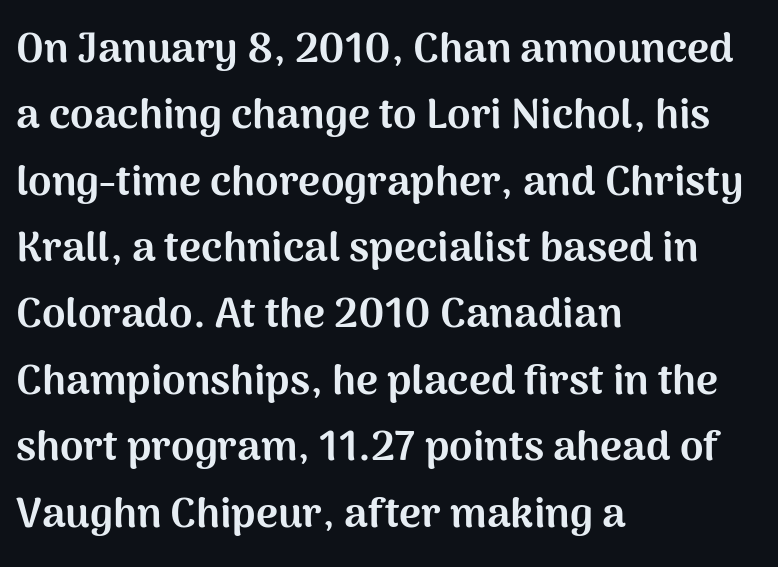
The image shows 42 px bold sans-serif type, upright; set left-aligned, normal line spacing (1.58x), normal letter spacing, not underlined; medium stroke contrast and a medium x-height.
